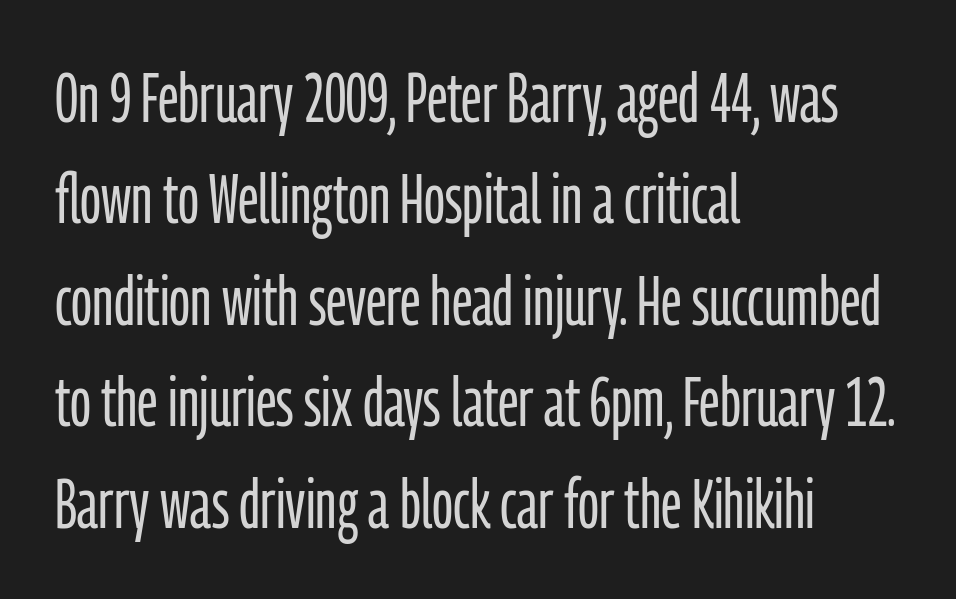
{"serif": "no", "italic": "no", "bold": "no", "weight": "light", "width": "condensed", "stroke_contrast": "low", "x_height": "medium", "monospaced": "no", "underline": "no", "align": "left", "line_spacing": "normal", "line_spacing_ratio": 1.47, "letter_spacing": "normal", "letter_spacing_em": 0.0, "glyph_px": 69}
